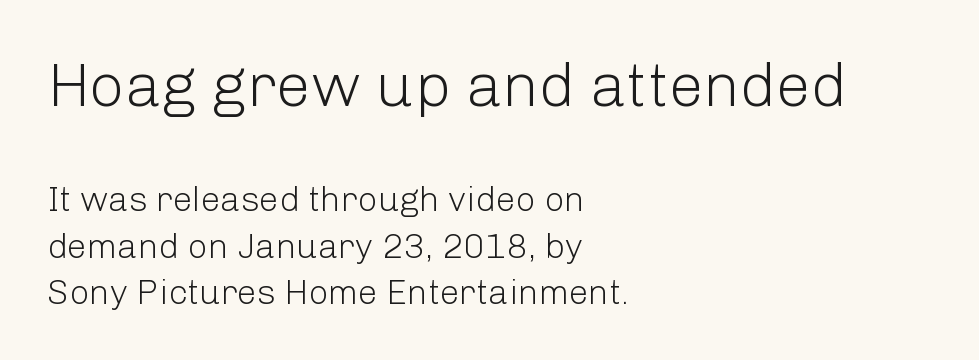
{"serif": "no", "italic": "no", "bold": "no", "weight": "light", "width": "normal", "stroke_contrast": "low", "x_height": "medium", "monospaced": "no", "underline": "no", "align": "left", "line_spacing": "normal", "line_spacing_ratio": 1.32, "letter_spacing": "normal", "letter_spacing_em": 0.0, "larger_block": "first", "size_ratio": 1.77, "glyph_px": 62}
